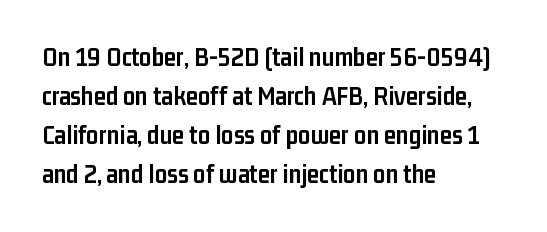
The image shows 27 px bold type, upright; set left-aligned, normal line spacing (1.45x), normal letter spacing, not underlined.
